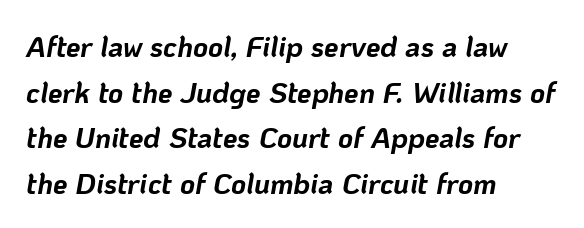
{"italic": "yes", "lean": "right", "slant_degrees": 10, "bold": "yes", "weight": "bold", "width": "normal", "stroke_contrast": "low", "x_height": "medium", "monospaced": "no", "underline": "no", "align": "left", "line_spacing": "normal", "line_spacing_ratio": 1.57, "letter_spacing": "normal", "letter_spacing_em": 0.0, "glyph_px": 29}
